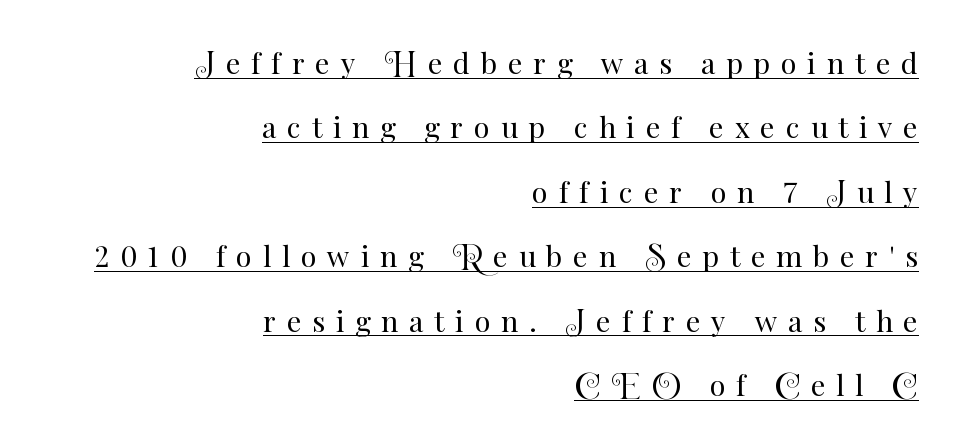
Do the characters align in a grid? No, the font is proportional. Underlining? Definitely there. Tall strokes in this sample are plumb rather than angled. Weight: in the light-to-regular range.
